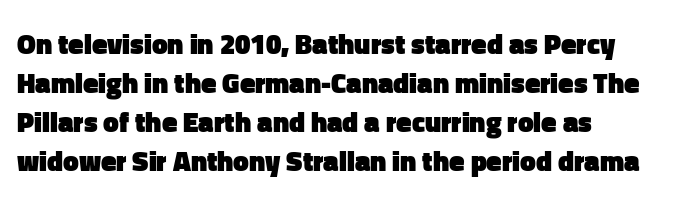
{"serif": "no", "italic": "no", "bold": "yes", "weight": "heavy", "width": "normal", "stroke_contrast": "low", "x_height": "medium", "monospaced": "no", "underline": "no", "align": "left", "line_spacing": "normal", "line_spacing_ratio": 1.39, "letter_spacing": "normal", "letter_spacing_em": 0.0, "glyph_px": 28}
